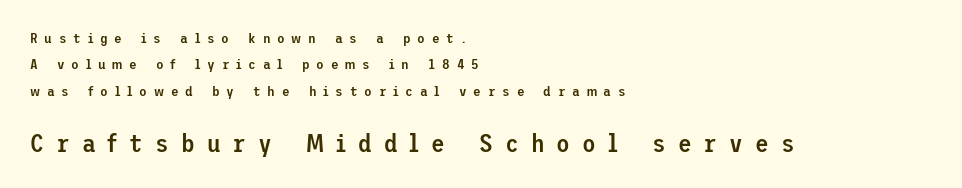
Q: Is the text bold? A: Semi-bold.
Q: Is the text italic (slanted)? A: No, it is upright.
Q: Is the text underlined? A: No.
Q: How is the paragraph aligned? A: Left-aligned.
Q: Is the spacing between letters normal or unusually wide? A: Unusually wide.
Q: Which block of text is set in a larger size, the first (top) or the second (bottom)? A: The second (bottom) one.
